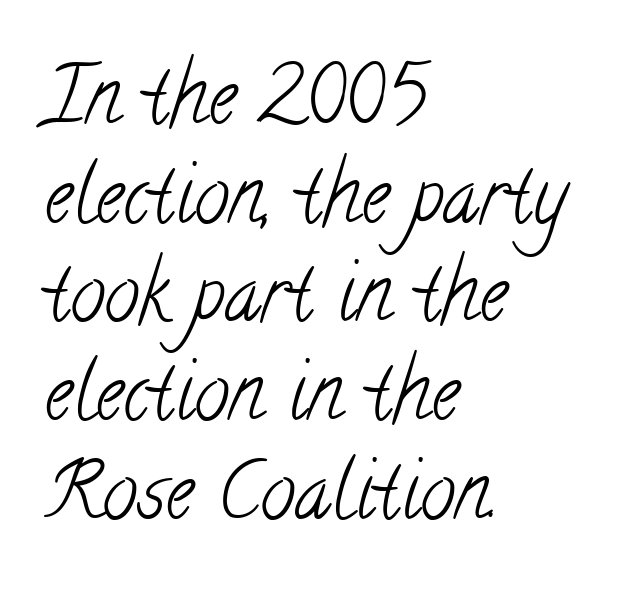
Q: Is the text bold? A: No.
Q: Is the typeface a serif or a sans-serif typeface? A: Serif.
Q: Is the text underlined? A: No.
Q: How is the paragraph aligned? A: Left-aligned.
Q: Is the spacing between letters normal or unusually wide? A: Normal.
Q: Is the spacing between lines tight, normal or loose? A: Normal.
Q: Width (condensed, normal, or wide)? A: Condensed.
Q: Stroke contrast? A: Low.
Q: x-height? A: Small.
Q: Monospaced? A: No.
